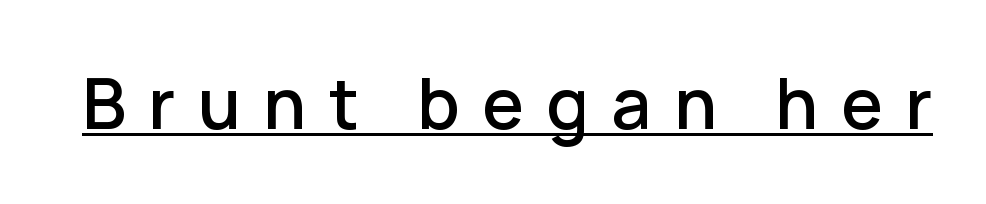
{"serif": "no", "italic": "no", "width": "normal", "stroke_contrast": "low", "x_height": "medium", "monospaced": "no", "underline": "yes", "letter_spacing": "wide", "letter_spacing_em": 0.32, "glyph_px": 70}
